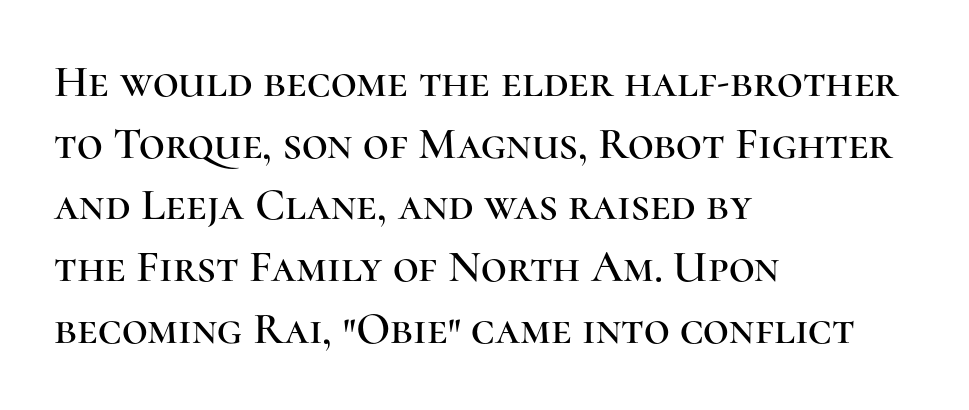
Tracking here is standard; glyphs follow each other at the usual distance. The paragraph shown leans on its left margin. You can tell it's not italic because the verticals are truly vertical. Regular leading.
